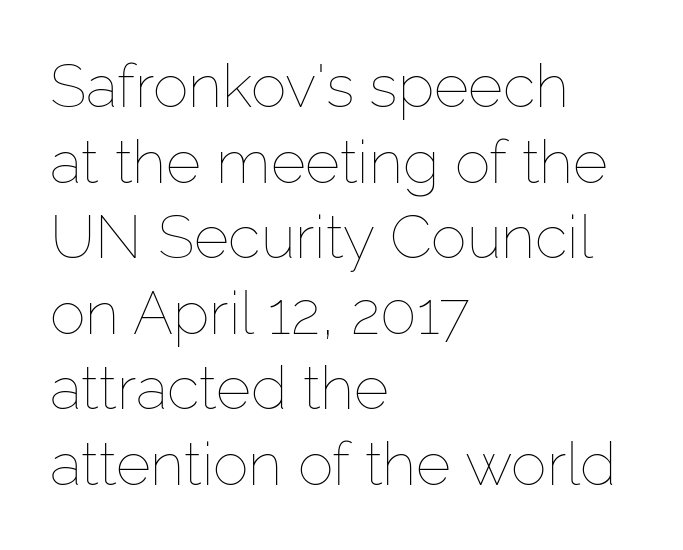
{"italic": "no", "bold": "no", "weight": "thin", "width": "normal", "stroke_contrast": "low", "x_height": "medium", "monospaced": "no", "underline": "no", "align": "left", "line_spacing": "normal", "line_spacing_ratio": 1.26, "letter_spacing": "normal", "letter_spacing_em": 0.0, "glyph_px": 60}
